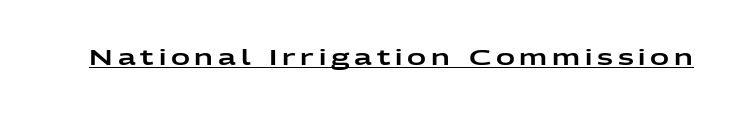
Q: Is the text italic (slanted)? A: No, it is upright.
Q: Is the text underlined? A: Yes.
Q: Is the spacing between letters normal or unusually wide? A: Unusually wide.
